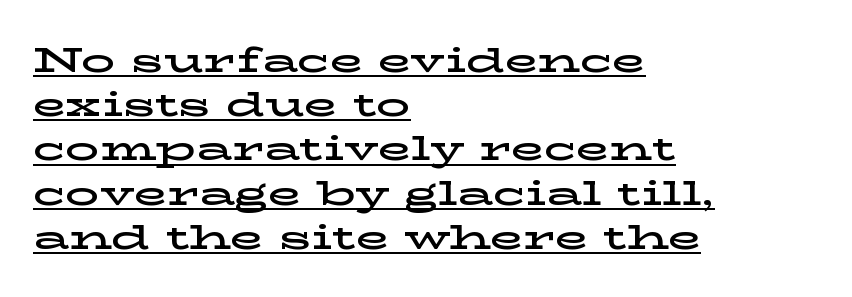
The image shows 34 px wide serif type, upright; set left-aligned, normal line spacing (1.3x), normal letter spacing, underlined; low stroke contrast and a medium x-height.
